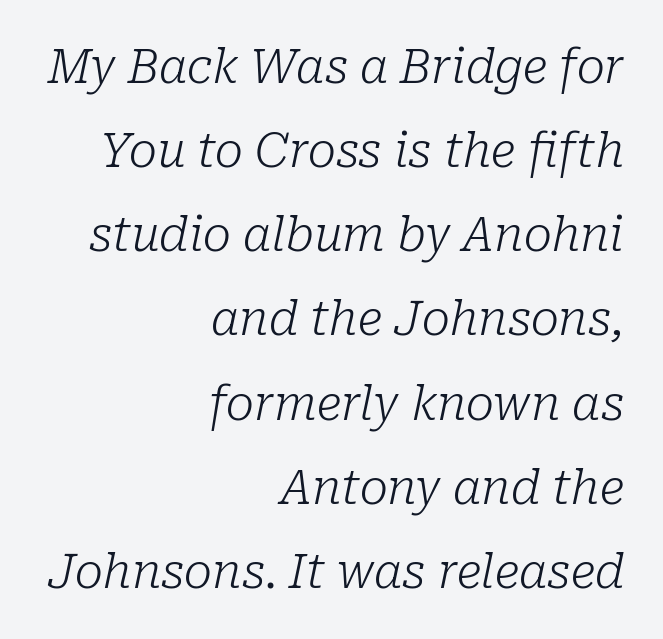
Horizontally, the lines are justified to the trailing edge only. The cut favours lightness, reaching ordinary text weight at its darkest. The passage shown is not underscored anywhere. Quick note: italic. The passage shown is typed in a proportional face where columns would drift. Typographically, this falls in the serif category.
